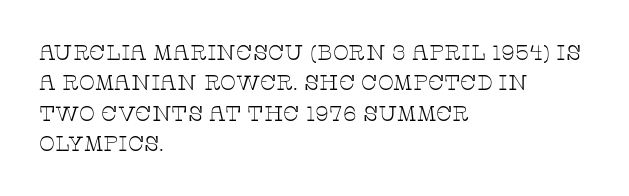
The image shows 21 px text type, upright; set left-aligned, normal line spacing (1.45x), normal letter spacing, not underlined.
